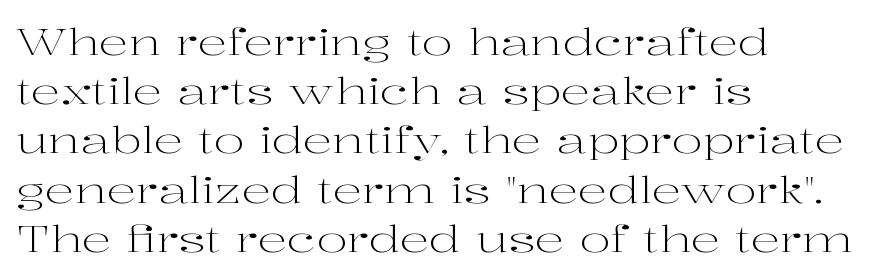
Characters follow at the spacing the type designer built in. The baseline area is clear. Is this a fixed-width face? No — the glyphs have proportional, varying widths. The characters display serif detailing at their extremities.
